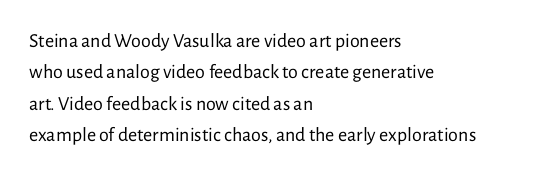
Q: Is the text bold? A: No.
Q: Is the text italic (slanted)? A: No, it is upright.
Q: Is the text underlined? A: No.
Q: How is the paragraph aligned? A: Left-aligned.
Q: Is the spacing between letters normal or unusually wide? A: Normal.
Q: Is the spacing between lines tight, normal or loose? A: Normal.
